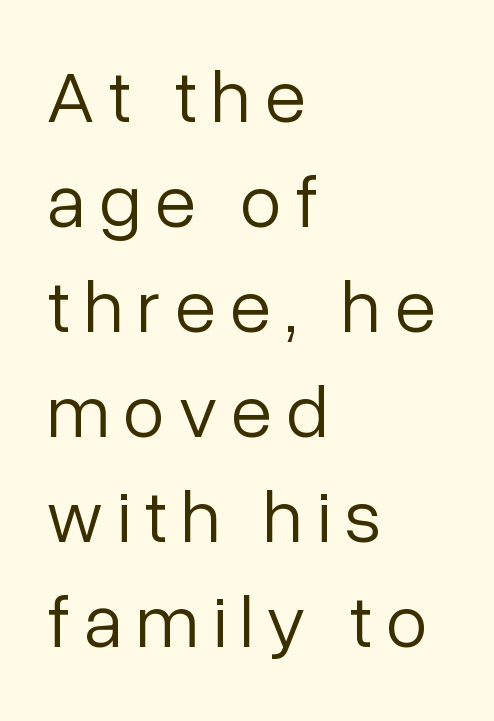
{"serif": "no", "italic": "no", "bold": "no", "weight": "light", "width": "normal", "stroke_contrast": "low", "x_height": "medium", "monospaced": "no", "underline": "no", "align": "left", "line_spacing": "normal", "line_spacing_ratio": 1.4, "glyph_px": 75}
